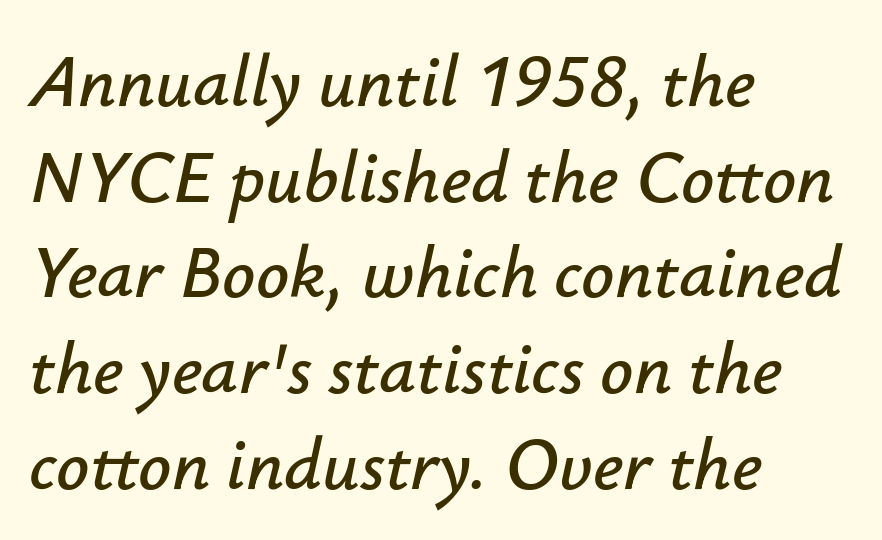
{"italic": "yes", "lean": "right", "slant_degrees": 12, "width": "normal", "stroke_contrast": "low", "x_height": "small", "monospaced": "no", "underline": "no", "align": "left", "line_spacing": "normal", "line_spacing_ratio": 1.31, "letter_spacing": "normal", "letter_spacing_em": 0.0, "glyph_px": 73}
